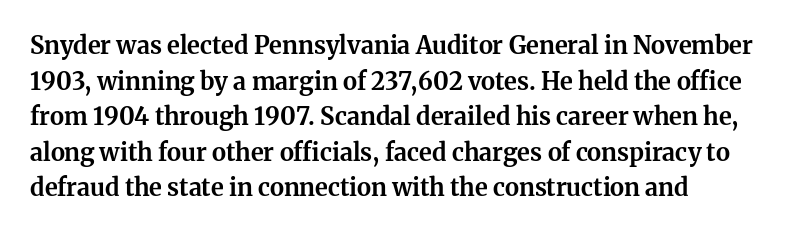
The image shows 24 px bold type, upright; set normal line spacing (1.48x), normal letter spacing, not underlined.
